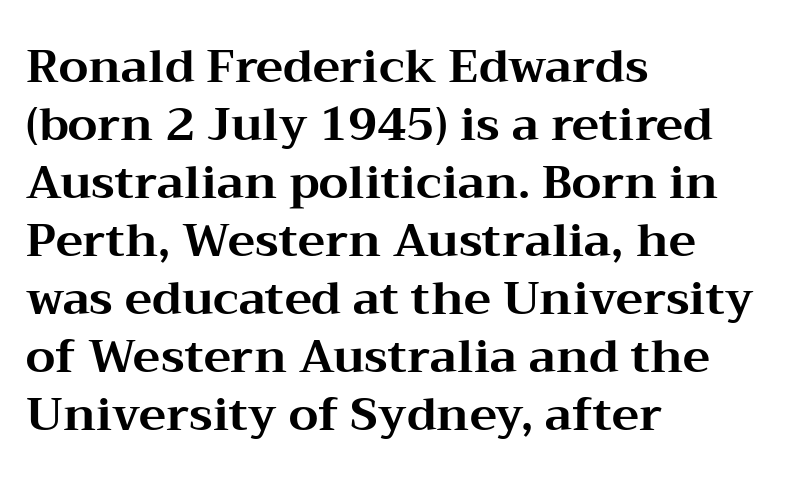
{"serif": "yes", "italic": "no", "bold": "yes", "weight": "bold", "width": "wide", "stroke_contrast": "medium", "x_height": "medium", "monospaced": "no", "underline": "no", "align": "left", "line_spacing": "normal", "line_spacing_ratio": 1.26, "letter_spacing": "normal", "letter_spacing_em": 0.0, "glyph_px": 46}
